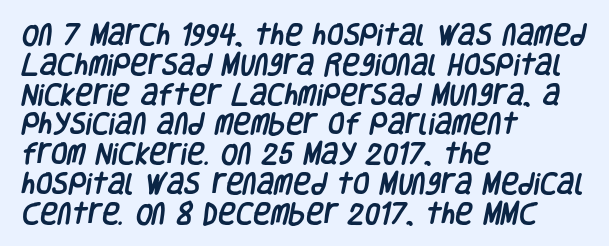
{"underline": "no", "align": "left", "line_spacing_ratio": 1.24, "letter_spacing": "normal", "letter_spacing_em": 0.0, "glyph_px": 24}
